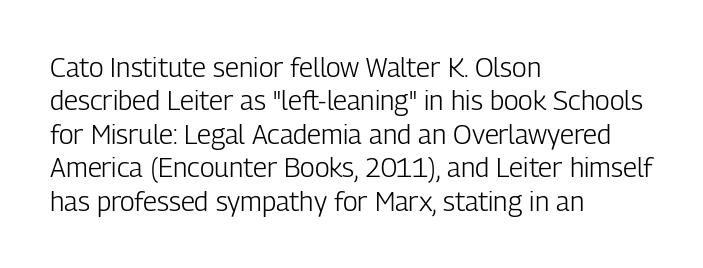
Q: Is the text bold? A: No.
Q: Is the text italic (slanted)? A: No, it is upright.
Q: Is the text underlined? A: No.
Q: How is the paragraph aligned? A: Left-aligned.
Q: Is the spacing between letters normal or unusually wide? A: Normal.
